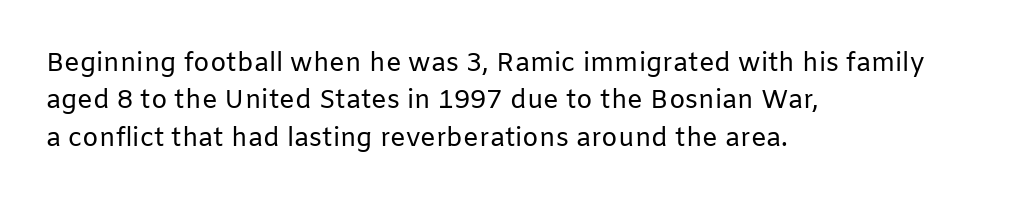
Is the letter spacing exaggerated? No — it looks like the ordinary default. This block has exactly the height ordinary leading produces. This is the regular roman posture of the typeface. Weight: not bold — regular or lighter.
